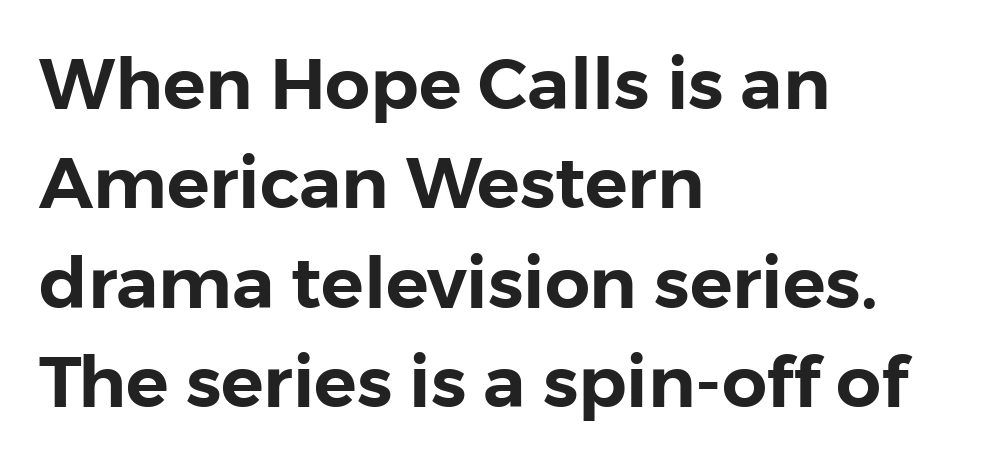
How are the letters spaced? Ordinarily, with no added tracking. These lines stack with their left ends in a neat column. Rendered with straight, roman letterforms. Underline: absent.
